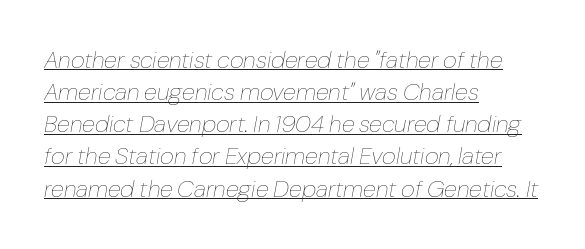
Q: Is the text bold? A: No.
Q: Is the text italic (slanted)? A: Yes, it leans right by about 10 degrees.
Q: Is the text underlined? A: Yes.
Q: How is the paragraph aligned? A: Left-aligned.
Q: Is the spacing between letters normal or unusually wide? A: Normal.
Q: Is the spacing between lines tight, normal or loose? A: Normal.
